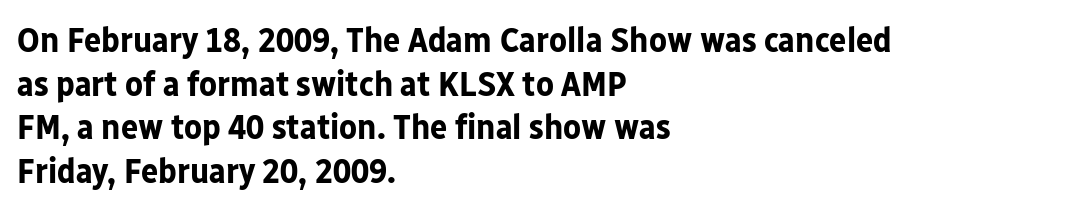
Q: Is the text bold? A: Yes.
Q: Is the text italic (slanted)? A: No, it is upright.
Q: Is the typeface a serif or a sans-serif typeface? A: Sans-serif.
Q: Is the text underlined? A: No.
Q: How is the paragraph aligned? A: Left-aligned.
Q: Is the spacing between letters normal or unusually wide? A: Normal.
Q: Width (condensed, normal, or wide)? A: Normal.
Q: Stroke contrast? A: Low.
Q: x-height? A: Medium.
Q: Monospaced? A: No.
